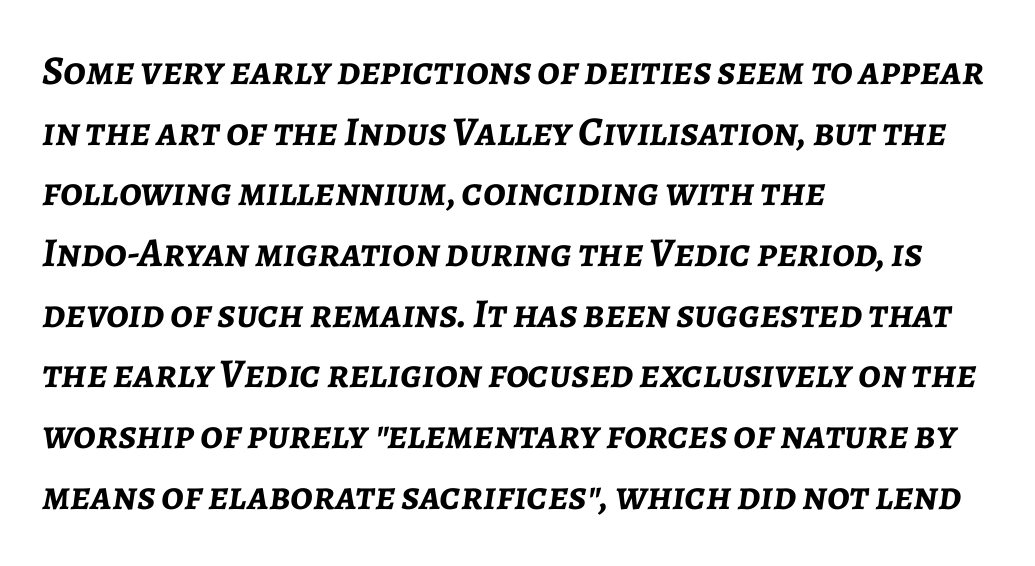
Q: Is the text bold? A: Yes.
Q: Is the text italic (slanted)? A: Yes, it leans right by about 7 degrees.
Q: Is the text underlined? A: No.
Q: How is the paragraph aligned? A: Left-aligned.
Q: Is the spacing between letters normal or unusually wide? A: Normal.
Q: Is the spacing between lines tight, normal or loose? A: Normal.
Q: Width (condensed, normal, or wide)? A: Normal.
Q: Stroke contrast? A: Low.
Q: x-height? A: Medium.
Q: Monospaced? A: No.
